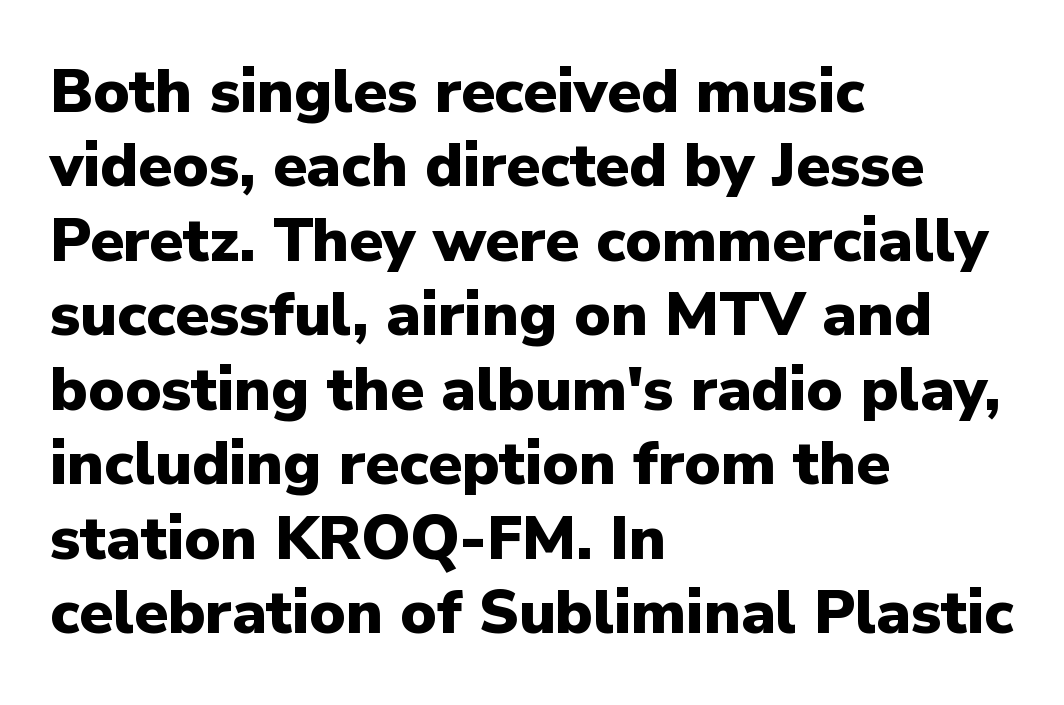
{"serif": "no", "italic": "no", "bold": "yes", "weight": "heavy", "width": "normal", "stroke_contrast": "low", "x_height": "medium", "monospaced": "no", "underline": "no", "align": "left", "line_spacing_ratio": 1.22, "letter_spacing": "normal", "letter_spacing_em": 0.0, "glyph_px": 61}
